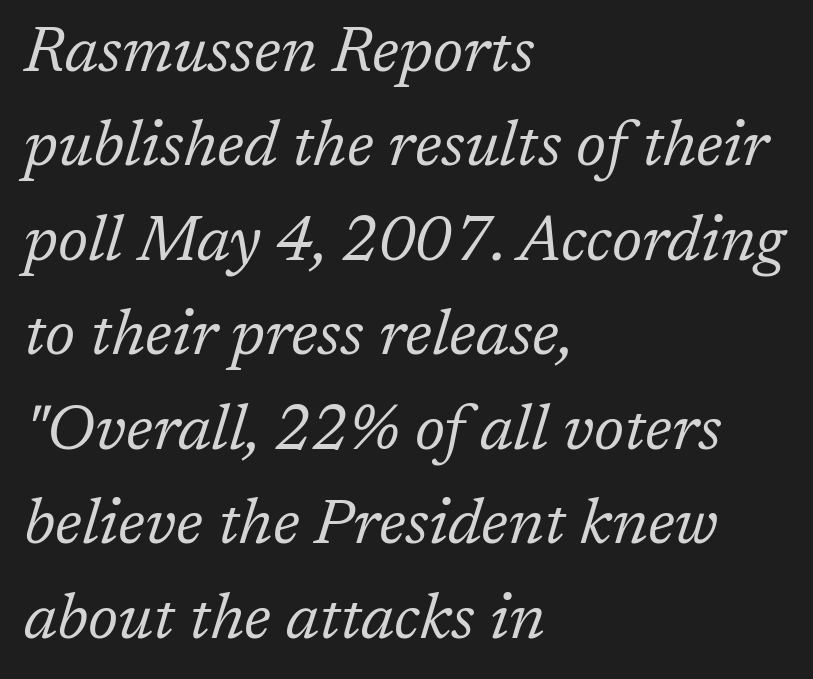
Bare-footed words on every line. Looks like regular typesetting: each glyph gets only the width it needs. Successive baselines arrive at the customary interval. The letterforms sit shoulder to shoulder at normal distance. Heaviness? Minimal to ordinary, like unemphasized prose.
